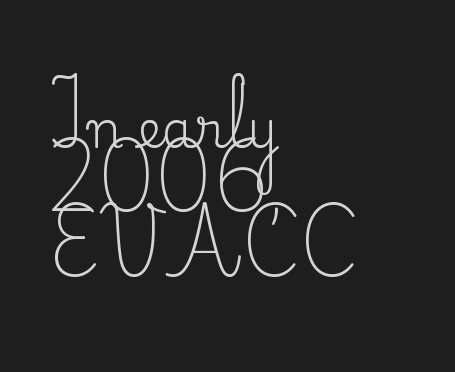
Q: Is the text bold? A: No.
Q: Is the text italic (slanted)? A: No, it is upright.
Q: Is the typeface a serif or a sans-serif typeface? A: Serif.
Q: Is the text underlined? A: No.
Q: How is the paragraph aligned? A: Left-aligned.
Q: Is the spacing between letters normal or unusually wide? A: Normal.
Q: Is the spacing between lines tight, normal or loose? A: Normal.
Q: Width (condensed, normal, or wide)? A: Normal.
Q: Stroke contrast? A: Medium.
Q: x-height? A: Small.
Q: Monospaced? A: No.
